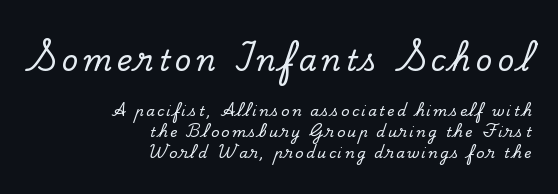
The image shows 29 px serif type; set right-aligned, normal line spacing (1.53x), not underlined; the first (top) block is 2.07x larger; low stroke contrast and a small x-height.
